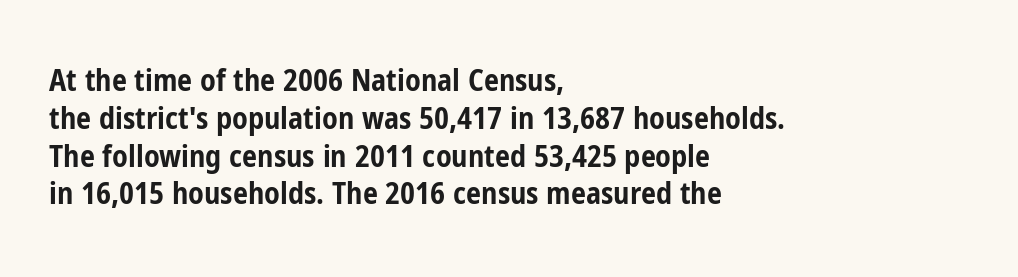
The image shows 30 px bold, condensed sans-serif type, upright; set left-aligned, normal line spacing (1.26x), normal letter spacing, not underlined; low stroke contrast and a medium x-height.
